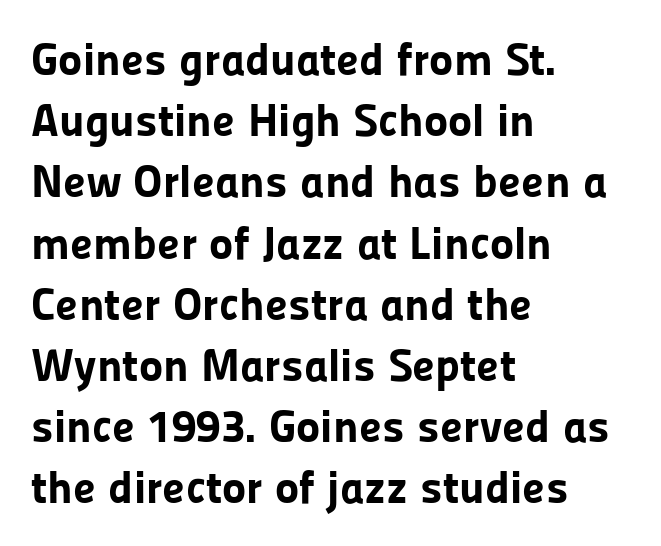
Examine the stroke ends and you'll find no serifs. Designer's note — italics off, roman on. Each row of text sits above clean, open space. The rendering uses a moderate line-height, typical for paragraphs. Is this a fixed-width face? No — the glyphs have proportional, varying widths.
